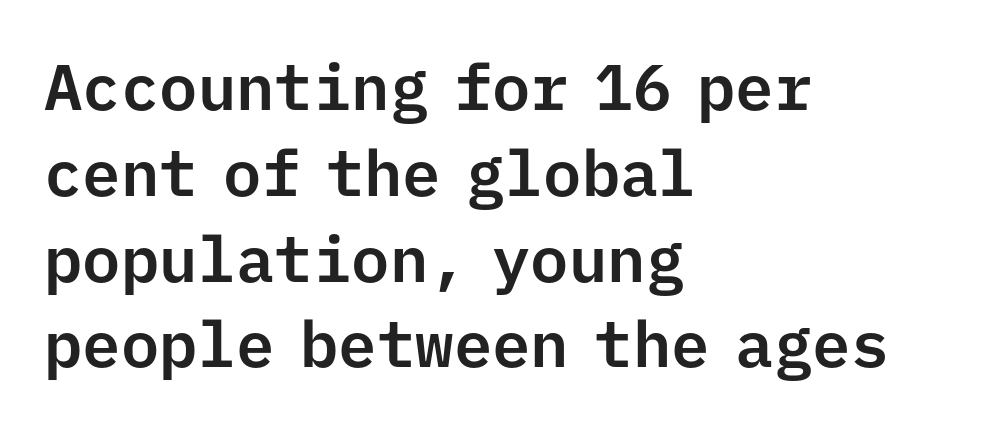
Caption: standard tracking, unaltered. Leading: standard. Any mark beneath the type? The region is blank. The letters stand straight up with perfectly vertical stems.
